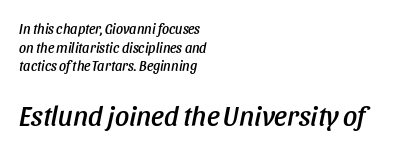
The letters advance in unequal steps, a hallmark of proportional type. The specimen omits any rule beneath the text block's lines. Students, note that the glyphs here touch the page at normal intervals. Here the second block reads like a headline and the first like body copy. Every character sits at an angle, as italics do.
